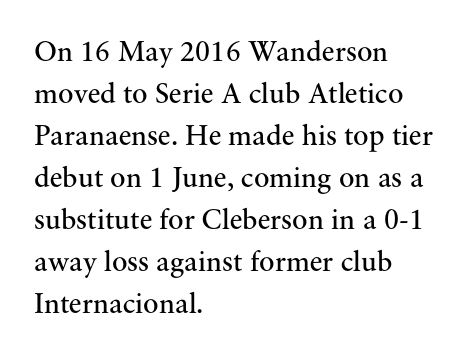
Q: Is the text bold? A: No.
Q: Is the text italic (slanted)? A: No, it is upright.
Q: Is the typeface a serif or a sans-serif typeface? A: Serif.
Q: Is the text underlined? A: No.
Q: How is the paragraph aligned? A: Left-aligned.
Q: Is the spacing between letters normal or unusually wide? A: Normal.
Q: Is the spacing between lines tight, normal or loose? A: Normal.
Q: Width (condensed, normal, or wide)? A: Normal.
Q: Stroke contrast? A: Medium.
Q: x-height? A: Small.
Q: Monospaced? A: No.
